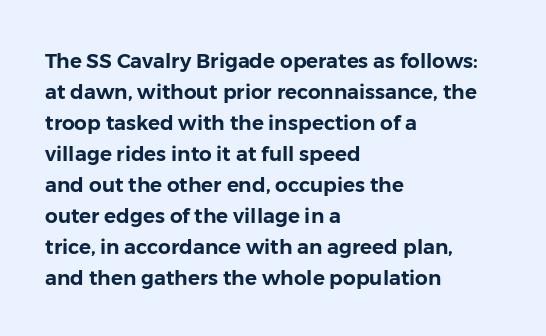
Q: Is the text italic (slanted)? A: No, it is upright.
Q: Is the text underlined? A: No.
Q: How is the paragraph aligned? A: Left-aligned.
Q: Is the spacing between letters normal or unusually wide? A: Normal.
Q: Is the spacing between lines tight, normal or loose? A: Normal.
